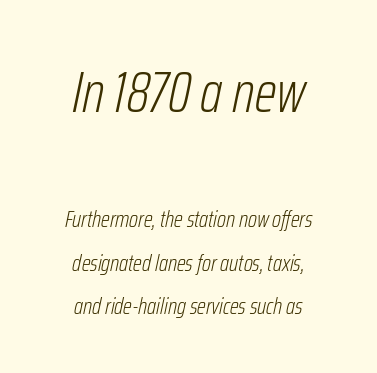
Here the designer chose a conventional face with non-uniform glyph widths. You can tell it's italic because the verticals aren't actually vertical. The first block has been scaled up relative to the second. The cut favours lightness, reaching ordinary text weight at its darkest. In CSS terms this would be text-align: center. The tracking reads as untouched default to a designer's eye.
